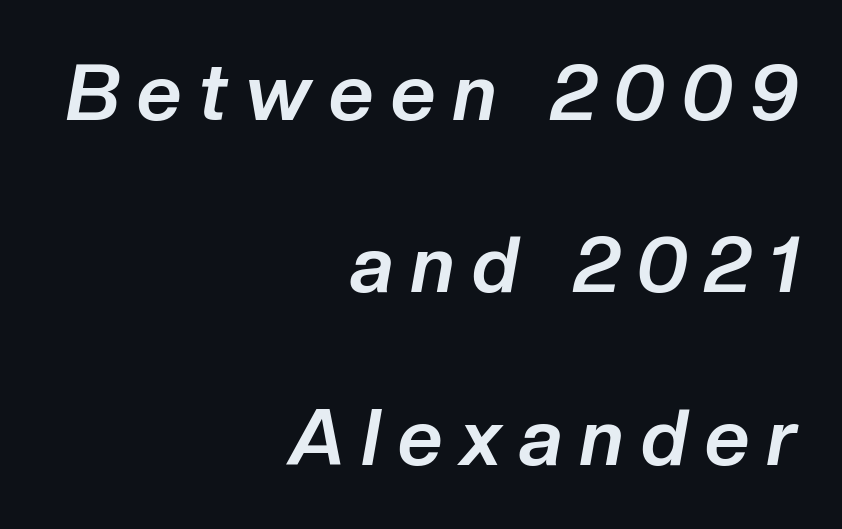
{"italic": "yes", "lean": "right", "slant_degrees": 10, "bold": "yes", "weight": "bold", "width": "normal", "stroke_contrast": "low", "x_height": "medium", "monospaced": "no", "underline": "no", "align": "right", "line_spacing": "loose", "line_spacing_ratio": 2.21, "letter_spacing": "wide", "letter_spacing_em": 0.23, "glyph_px": 78}
